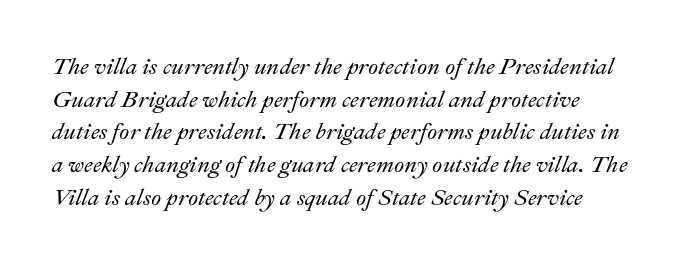
Q: Is the text italic (slanted)? A: Yes, it leans right by about 22 degrees.
Q: Is the text underlined? A: No.
Q: Is the spacing between letters normal or unusually wide? A: Normal.
Q: Is the spacing between lines tight, normal or loose? A: Normal.
